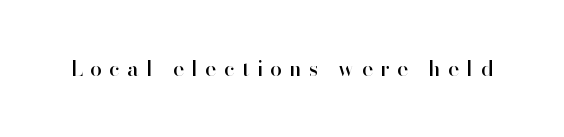
Q: Is the text italic (slanted)? A: No, it is upright.
Q: Is the text underlined? A: No.
Q: Is the spacing between letters normal or unusually wide? A: Unusually wide.
